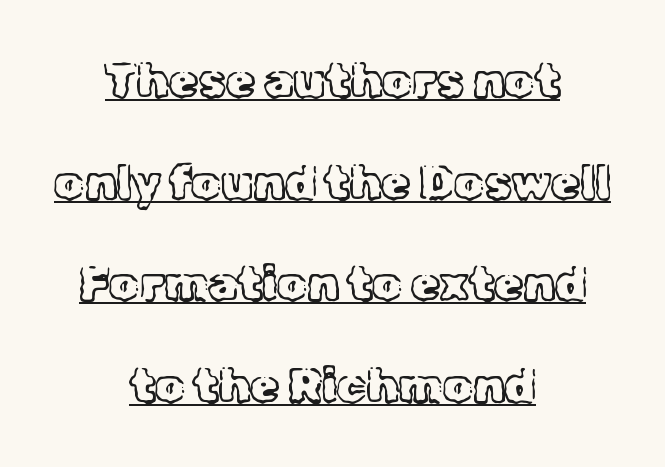
Is this a fixed-width face? No — the glyphs have proportional, varying widths. In designer terms, the underline attribute is active on this setting. Weight: in the light-to-regular range. Leftover space on each line is divided equally before and after the words. Leading: increased.
